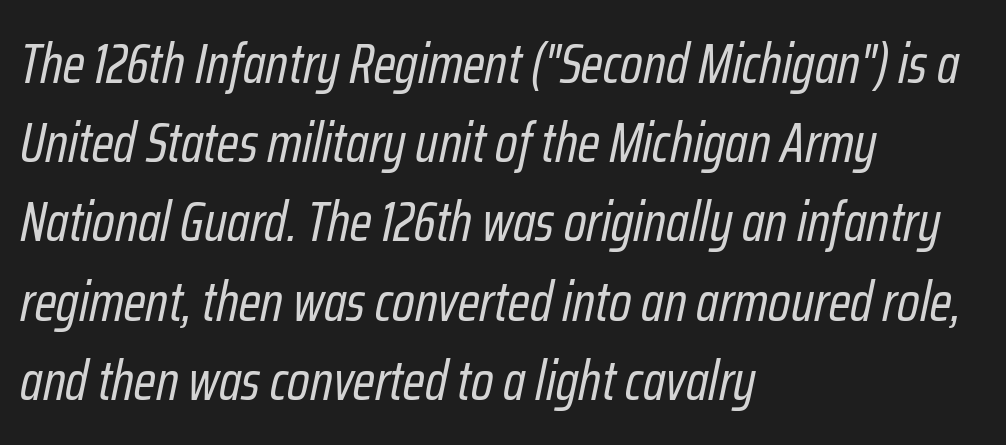
The image shows 55 px regular-weight, condensed type, italic (leaning right); set left-aligned, normal line spacing (1.44x), normal letter spacing, not underlined; low stroke contrast and a medium x-height.
